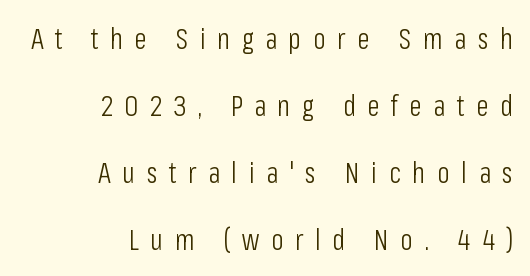
The image shows 29 px light, condensed sans-serif type, upright; set right-aligned, loose line spacing (2.31x), unusually wide letter spacing (+0.4 em), not underlined; low stroke contrast and a medium x-height.
